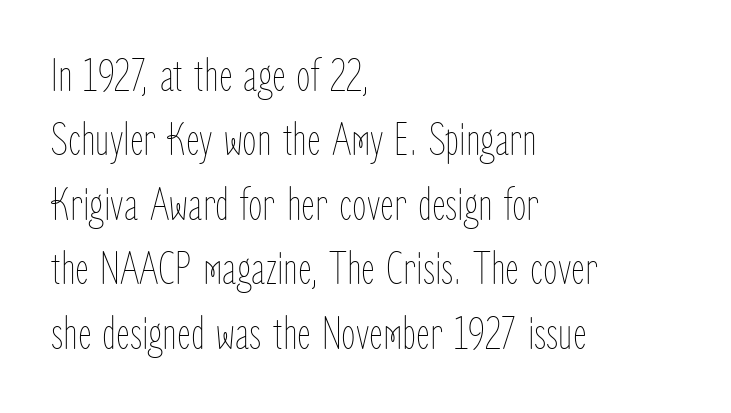
{"italic": "no", "bold": "no", "weight": "thin", "width": "condensed", "stroke_contrast": "low", "x_height": "medium", "monospaced": "no", "underline": "no", "align": "left", "line_spacing": "normal", "line_spacing_ratio": 1.37, "letter_spacing": "normal", "letter_spacing_em": 0.0, "glyph_px": 47}
